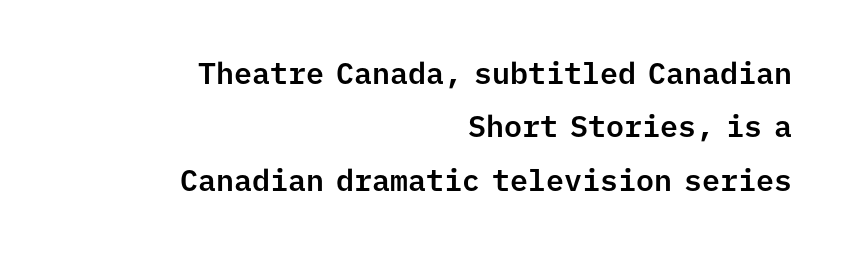
The image shows 30 px sans-serif type, upright, monospaced; set right-aligned, line spacing 1.78x, normal letter spacing, not underlined; low stroke contrast and a medium x-height.
